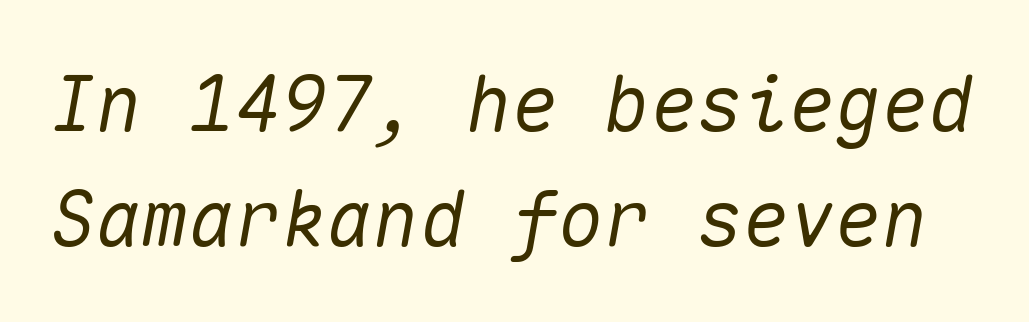
{"italic": "yes", "lean": "right", "slant_degrees": 10, "width": "normal", "stroke_contrast": "medium", "x_height": "medium", "monospaced": "yes", "underline": "no", "line_spacing": "normal", "line_spacing_ratio": 1.49, "letter_spacing": "normal", "letter_spacing_em": 0.0, "glyph_px": 77}
